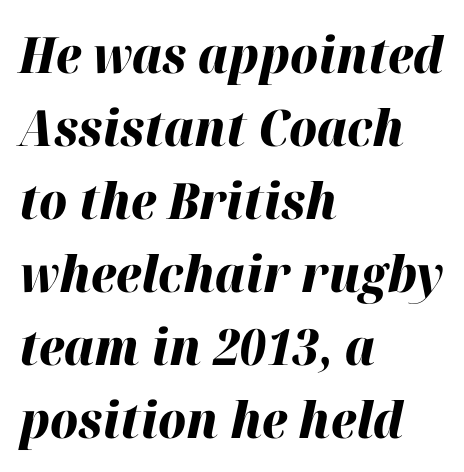
The image shows 50 px heavy type, italic (leaning right); set left-aligned, normal line spacing (1.46x), normal letter spacing, not underlined; high stroke contrast and a medium x-height.
